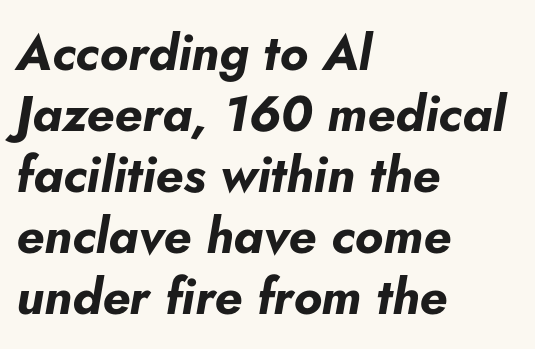
The image shows 50 px bold type, italic (leaning right); set left-aligned, line spacing 1.22x, normal letter spacing, not underlined; low stroke contrast and a small x-height.
